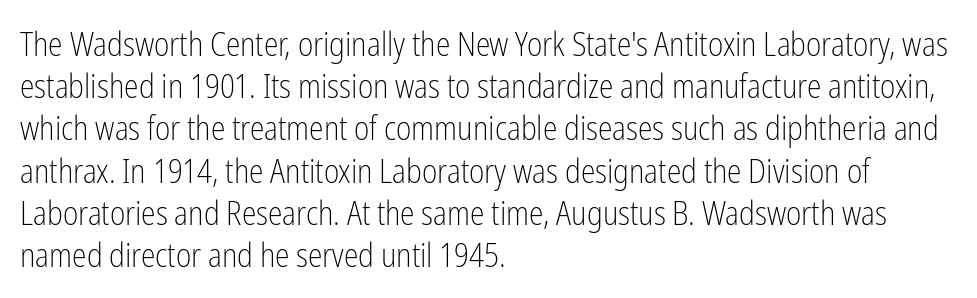
Stroke mass is kept to a normal reading level or below. Does the lettering tilt? It doesn't — this is upright. The type is set solid horizontally, with unmodified tracking. Typeset ragged right — the left edge is the straight one. Compared with typical paragraphs, the rows here are spaced about the same. Nobody drew a line under any word here.
